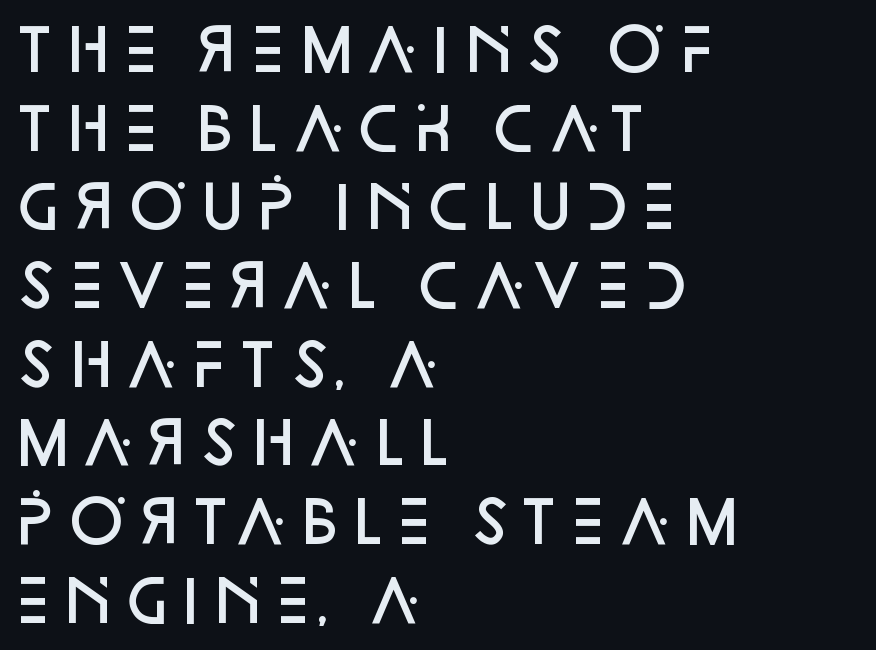
There is no visible air inserted between adjacent glyphs. In CSS terms this would be text-align: left. The glyphs are unaccompanied by any horizontal stroke below them. Weight: semibold (demi).
